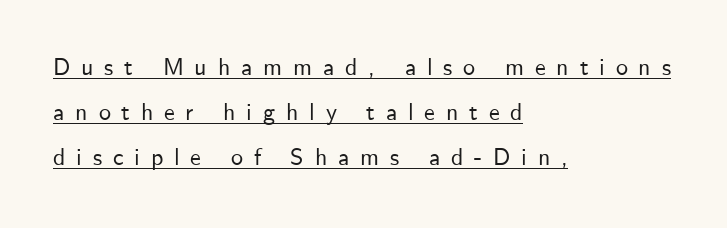
The image shows 24 px text type, upright; set left-aligned, line spacing 1.88x, unusually wide letter spacing (+0.45 em), underlined.
